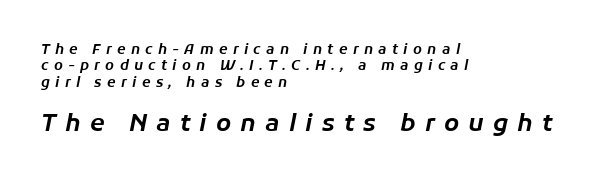
Q: Is the text italic (slanted)? A: Yes, it leans right by about 11 degrees.
Q: Is the text underlined? A: No.
Q: How is the paragraph aligned? A: Left-aligned.
Q: Is the spacing between letters normal or unusually wide? A: Unusually wide.
Q: Which block of text is set in a larger size, the first (top) or the second (bottom)? A: The second (bottom) one.
